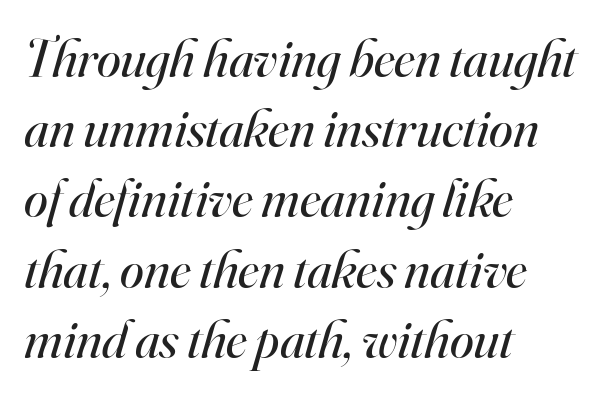
Q: Is the text bold? A: No.
Q: Is the text italic (slanted)? A: Yes, it leans right by about 16 degrees.
Q: Is the typeface a serif or a sans-serif typeface? A: Serif.
Q: Is the text underlined? A: No.
Q: How is the paragraph aligned? A: Left-aligned.
Q: Is the spacing between letters normal or unusually wide? A: Normal.
Q: Is the spacing between lines tight, normal or loose? A: Normal.
Q: Width (condensed, normal, or wide)? A: Normal.
Q: Stroke contrast? A: High.
Q: x-height? A: Small.
Q: Monospaced? A: No.
